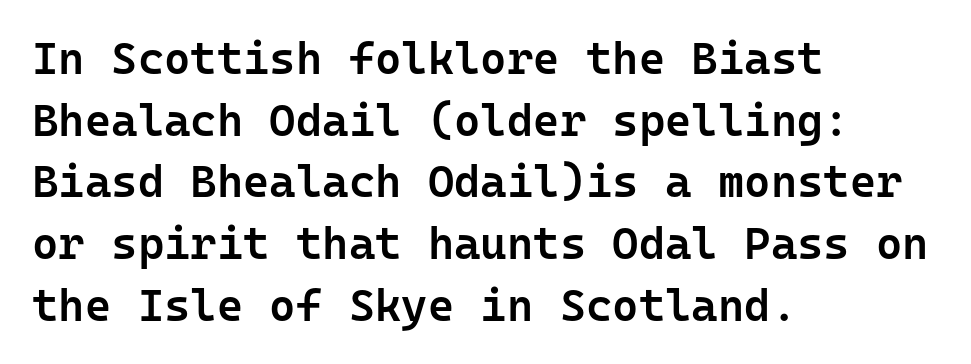
Q: Is the text bold? A: Semi-bold.
Q: Is the text italic (slanted)? A: No, it is upright.
Q: Is the typeface a serif or a sans-serif typeface? A: Sans-serif.
Q: Is the text underlined? A: No.
Q: How is the paragraph aligned? A: Left-aligned.
Q: Is the spacing between letters normal or unusually wide? A: Normal.
Q: Is the spacing between lines tight, normal or loose? A: Normal.
Q: Width (condensed, normal, or wide)? A: Normal.
Q: Stroke contrast? A: Low.
Q: x-height? A: Medium.
Q: Monospaced? A: Yes.
